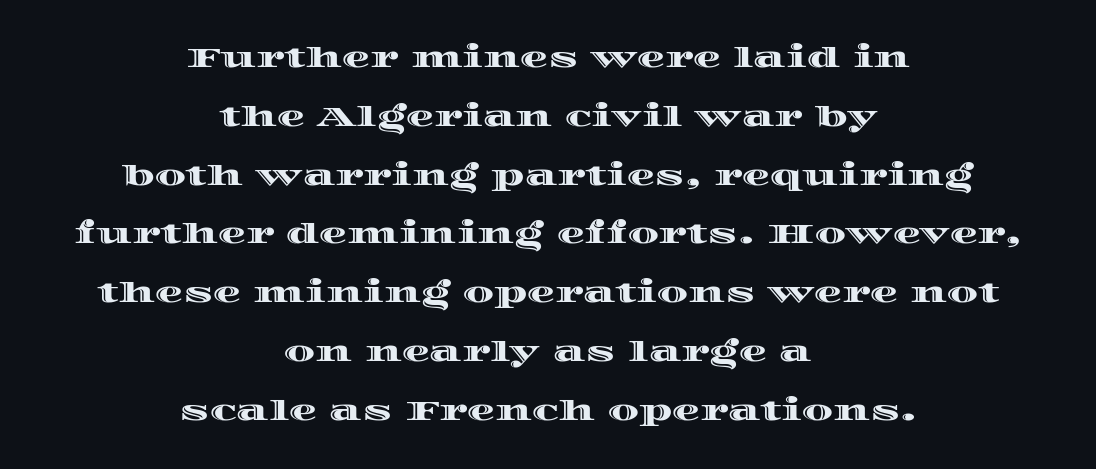
The image shows 28 px wide type, upright; set centered, loose line spacing (2.1x), normal letter spacing, not underlined; a large x-height.
